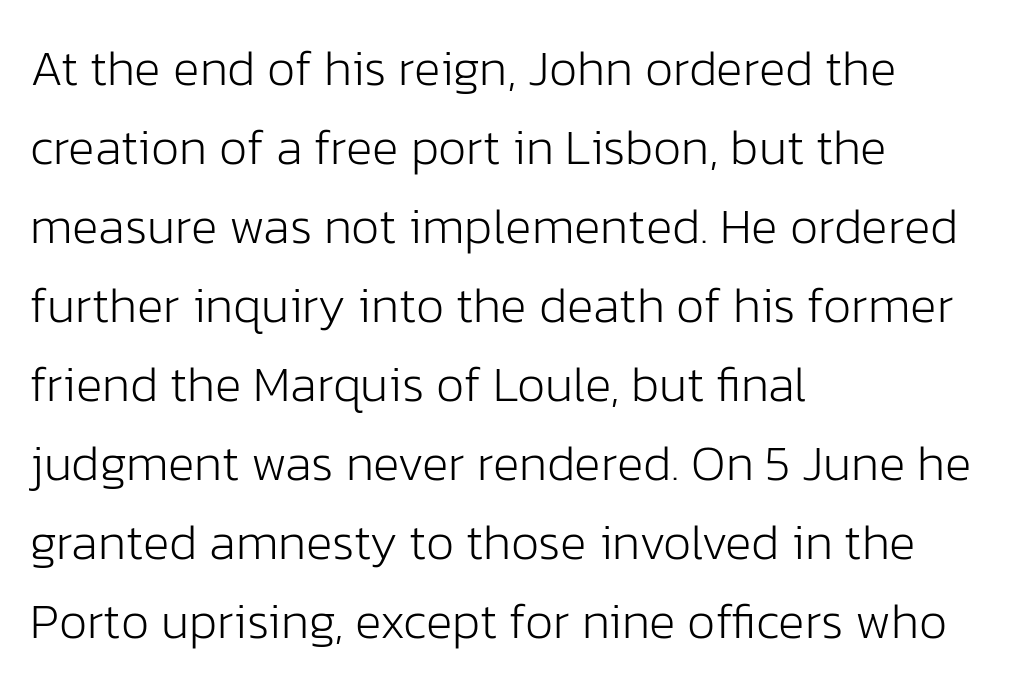
{"serif": "no", "italic": "no", "bold": "no", "weight": "light", "width": "normal", "stroke_contrast": "low", "x_height": "medium", "monospaced": "no", "underline": "no", "align": "left", "line_spacing": "normal", "line_spacing_ratio": 1.58, "letter_spacing": "normal", "letter_spacing_em": 0.0, "glyph_px": 50}
